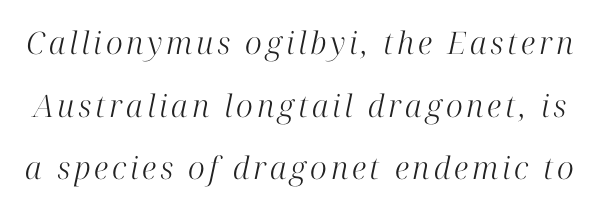
Q: Is the text bold? A: No.
Q: Is the text italic (slanted)? A: Yes, it leans right by about 12 degrees.
Q: Is the typeface a serif or a sans-serif typeface? A: Serif.
Q: Is the text underlined? A: No.
Q: Is the spacing between lines tight, normal or loose? A: Loose.
Q: Width (condensed, normal, or wide)? A: Normal.
Q: Stroke contrast? A: High.
Q: x-height? A: Medium.
Q: Monospaced? A: No.
